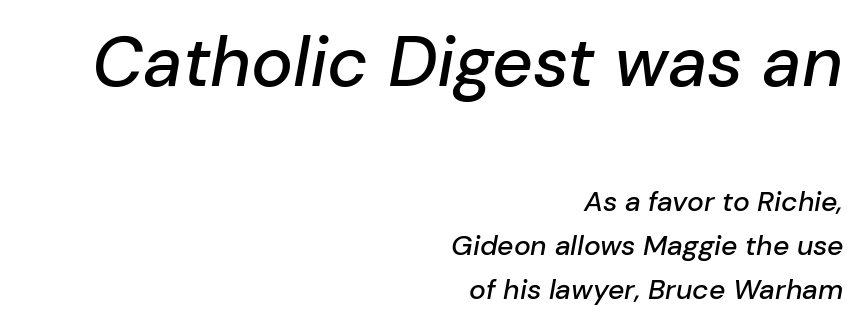
Descender tails drop into unmarked territory. Nothing unusual about the tracking: characters are spaced as the font intends. Which of the two is more prominent by size? The first, at the top. Each line ends at the same right margin while the left side varies. Here the designer chose a conventional face with non-uniform glyph widths. Rendered with sloped, italic letterforms.
